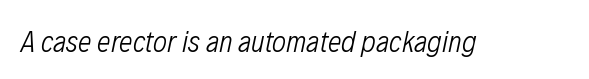
The space directly below the letters is spotless. Observe the ordinary spacing: letters are neighbours, not strangers. Here the designer chose a conventional face with non-uniform glyph widths. No extra ink here — the face is not bold. Compared with ordinary roman type, these characters are visibly tilted.
